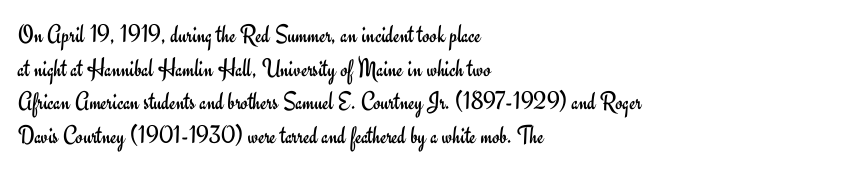
Q: Is the text bold? A: No.
Q: Is the text italic (slanted)? A: Yes.
Q: Is the text underlined? A: No.
Q: How is the paragraph aligned? A: Left-aligned.
Q: Is the spacing between letters normal or unusually wide? A: Normal.
Q: Is the spacing between lines tight, normal or loose? A: Normal.
